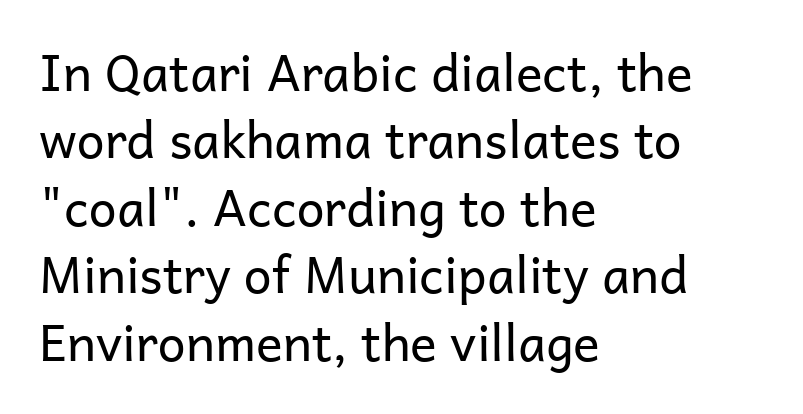
The rendering uses natural spacing where letterforms have individual widths. Heaviness? Minimal to ordinary, like unemphasized prose. Descender tails drop into unmarked territory. Nothing unusual about the tracking: characters are spaced as the font intends.
